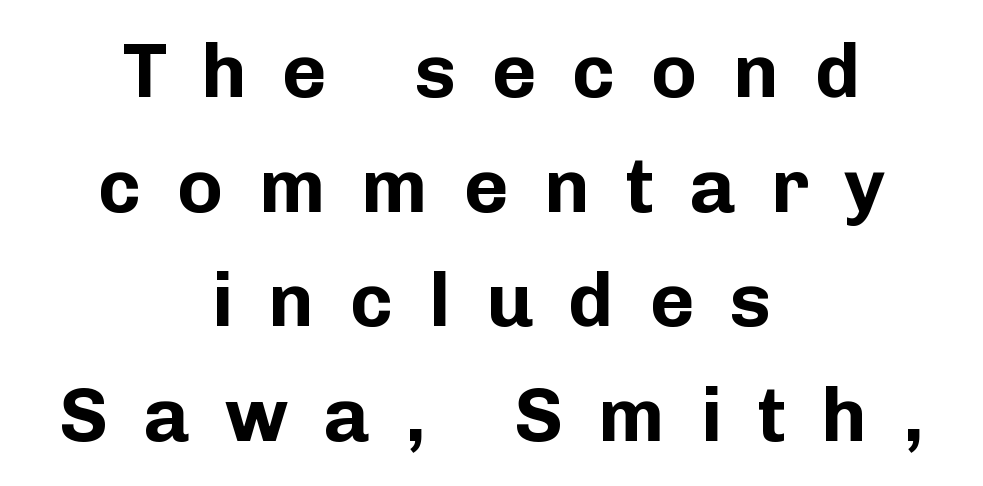
{"serif": "no", "italic": "no", "bold": "yes", "weight": "bold", "width": "normal", "stroke_contrast": "low", "x_height": "medium", "monospaced": "no", "underline": "no", "align": "center", "line_spacing": "normal", "line_spacing_ratio": 1.49, "letter_spacing": "wide", "letter_spacing_em": 0.46, "glyph_px": 77}
